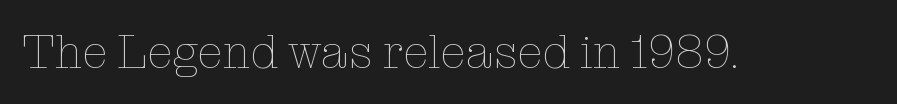
{"italic": "no", "bold": "no", "weight": "thin", "width": "normal", "stroke_contrast": "low", "x_height": "medium", "monospaced": "no", "underline": "no", "letter_spacing": "normal", "letter_spacing_em": 0.0, "glyph_px": 47}
